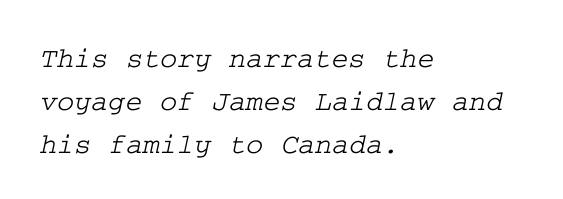
Layout note: lines flush left. The vertical gap from one line to the next is medium. This rendering employs a face with finishing strokes, i.e., a serif. The letters sit at their default tracking, neither squeezed nor spread. Glance below the letters and you will spot only blank space.
